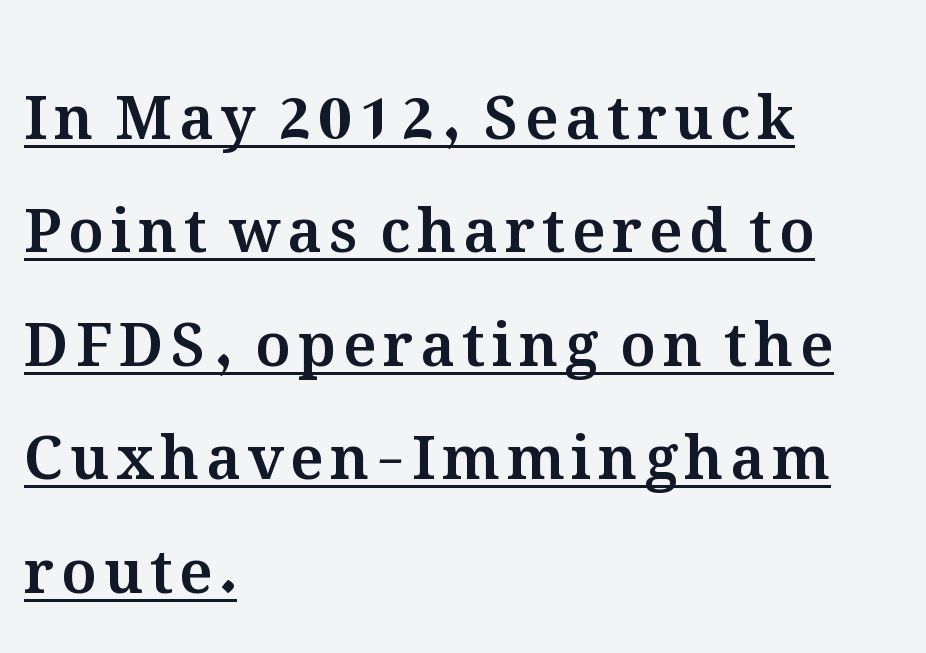
{"italic": "no", "width": "normal", "stroke_contrast": "medium", "x_height": "medium", "monospaced": "no", "underline": "yes", "align": "left", "line_spacing_ratio": 1.89, "glyph_px": 60}
